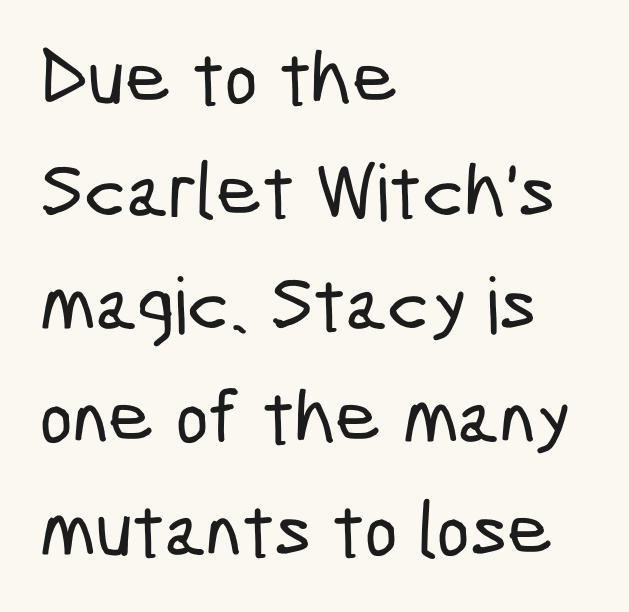
Alignment: flush left. The rendering uses natural spacing where letterforms have individual widths. Letterform terminals end flat and unadorned throughout the passage. Just letters on the line, the space beneath them empty.
